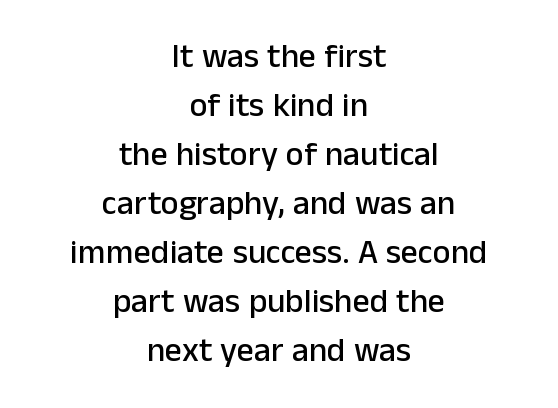
Q: Is the text italic (slanted)? A: No, it is upright.
Q: Is the typeface a serif or a sans-serif typeface? A: Sans-serif.
Q: Is the text underlined? A: No.
Q: How is the paragraph aligned? A: Centered.
Q: Is the spacing between letters normal or unusually wide? A: Normal.
Q: Is the spacing between lines tight, normal or loose? A: Normal.
Q: Width (condensed, normal, or wide)? A: Normal.
Q: Stroke contrast? A: Low.
Q: x-height? A: Medium.
Q: Monospaced? A: No.
